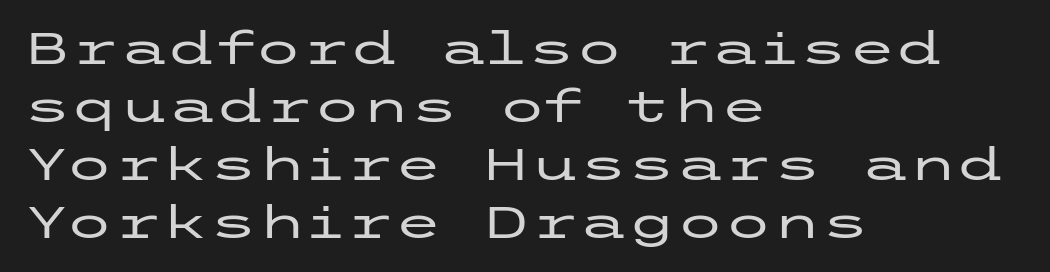
The image shows 44 px wide sans-serif type, upright; set left-aligned, normal line spacing (1.32x), normal letter spacing, not underlined; low stroke contrast and a medium x-height.
